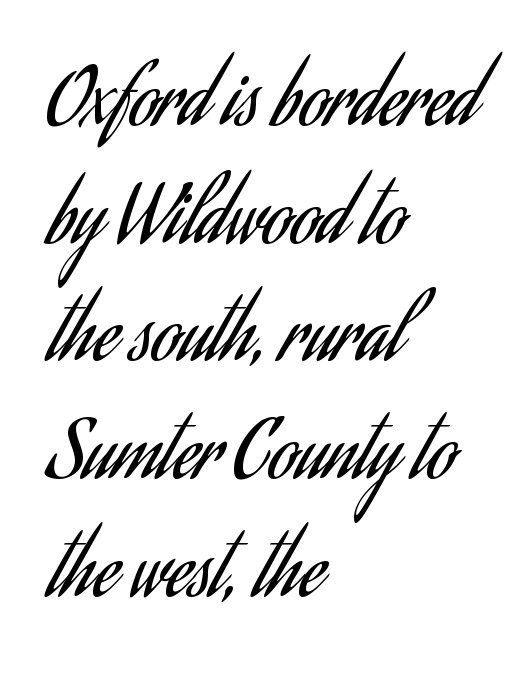
{"serif": "no", "bold": "no", "weight": "regular", "width": "condensed", "stroke_contrast": "low", "x_height": "small", "monospaced": "no", "underline": "no", "align": "left", "line_spacing": "normal", "line_spacing_ratio": 1.49, "letter_spacing": "normal", "letter_spacing_em": 0.0, "glyph_px": 79}
